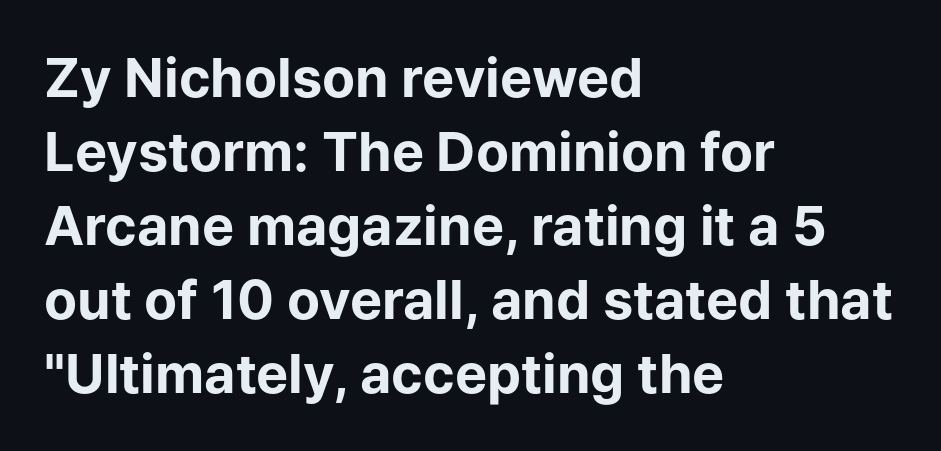
{"serif": "no", "italic": "no", "bold": "yes", "weight": "bold", "width": "normal", "stroke_contrast": "low", "x_height": "medium", "monospaced": "no", "underline": "no", "align": "left", "line_spacing": "normal", "line_spacing_ratio": 1.37, "letter_spacing": "normal", "letter_spacing_em": 0.0, "glyph_px": 54}
